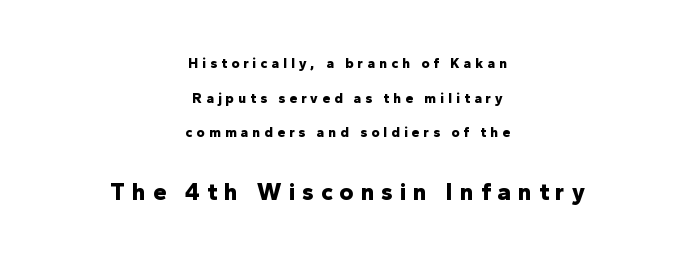
The image shows 24 px bold type, upright; set centered, loose line spacing (2.47x), unusually wide letter spacing (+0.29 em), not underlined; the second (bottom) block is 1.71x larger.
